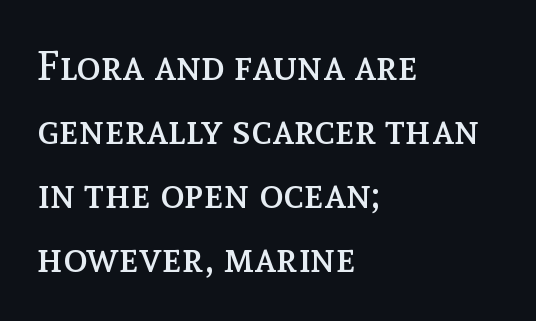
Compared with typical body copy, the letter spacing here is the same. Where is the straight margin? On the left. The weight would be labelled regular, book, light, or lighter still. The face used here is proportionally spaced, like ordinary book or web type. Ordinary non-slanted type is in use. Rows of type keep a routine distance in the vertical direction.
